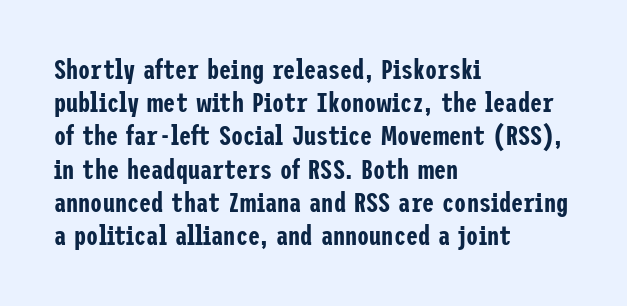
Every row of glyphs begins at an identical x-position on the left. These lines were composed using upright roman letters. Standard letterfit; no display-style spreading of the glyphs. The glyphs are unaccompanied by any horizontal stroke below them.
